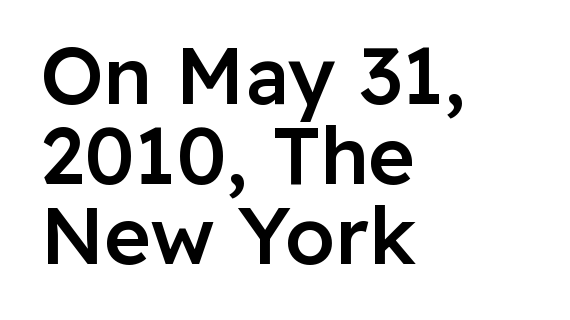
Q: Is the text bold? A: Semi-bold.
Q: Is the text italic (slanted)? A: No, it is upright.
Q: Is the typeface a serif or a sans-serif typeface? A: Sans-serif.
Q: Is the text underlined? A: No.
Q: How is the paragraph aligned? A: Left-aligned.
Q: Is the spacing between letters normal or unusually wide? A: Normal.
Q: Is the spacing between lines tight, normal or loose? A: Tight.
Q: Width (condensed, normal, or wide)? A: Normal.
Q: Stroke contrast? A: Low.
Q: x-height? A: Medium.
Q: Monospaced? A: No.
